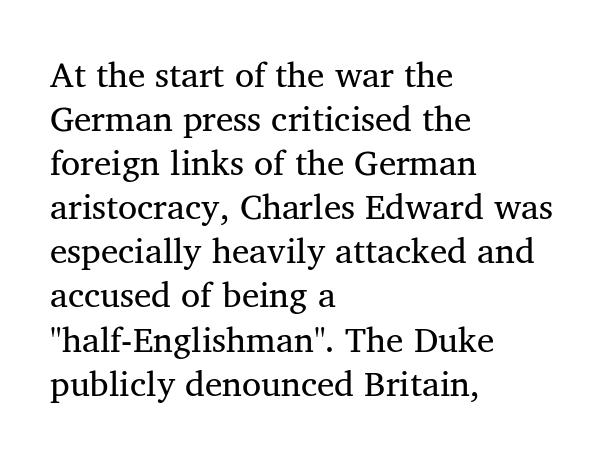
Q: Is the text italic (slanted)? A: No, it is upright.
Q: Is the typeface a serif or a sans-serif typeface? A: Serif.
Q: Is the text underlined? A: No.
Q: How is the paragraph aligned? A: Left-aligned.
Q: Is the spacing between letters normal or unusually wide? A: Normal.
Q: Is the spacing between lines tight, normal or loose? A: Normal.
Q: Width (condensed, normal, or wide)? A: Normal.
Q: Stroke contrast? A: Medium.
Q: x-height? A: Medium.
Q: Monospaced? A: No.
